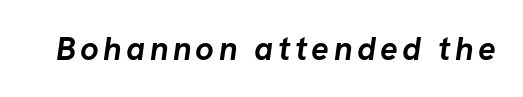
Q: Is the text bold? A: Yes.
Q: Is the typeface a serif or a sans-serif typeface? A: Sans-serif.
Q: Is the text underlined? A: No.
Q: Width (condensed, normal, or wide)? A: Normal.
Q: Stroke contrast? A: Low.
Q: x-height? A: Medium.
Q: Monospaced? A: No.
